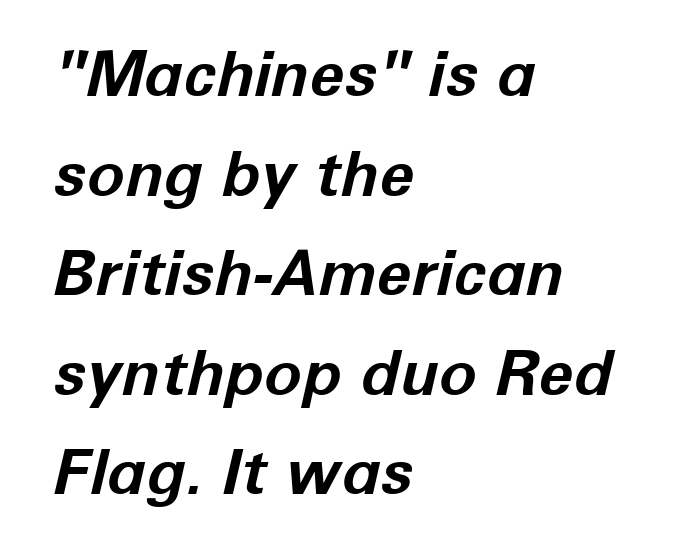
The passage shown leans; its letterforms are oblique. The glyphs are unaccompanied by any horizontal stroke below them. Teacher's note: observe the even left margin — that is flush-left alignment. Regarding leading, the lines here are spaced in the standard way. Each letter keeps its own natural width here, so spacing adapts to shape. What weight is shown? A full bold with thick strokes.
